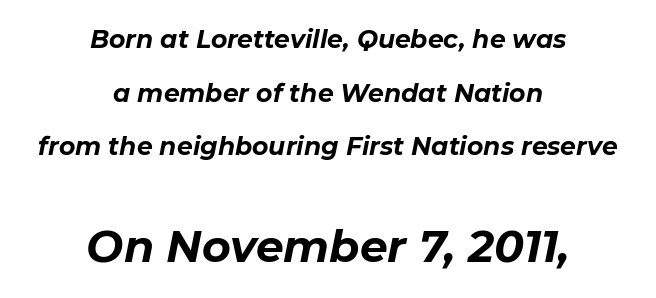
Q: Is the text bold? A: Yes.
Q: Is the text italic (slanted)? A: Yes, it leans right by about 11 degrees.
Q: Is the text underlined? A: No.
Q: How is the paragraph aligned? A: Centered.
Q: Is the spacing between letters normal or unusually wide? A: Normal.
Q: Is the spacing between lines tight, normal or loose? A: Loose.
Q: Which block of text is set in a larger size, the first (top) or the second (bottom)? A: The second (bottom) one.
Q: Width (condensed, normal, or wide)? A: Normal.
Q: Stroke contrast? A: Low.
Q: x-height? A: Medium.
Q: Monospaced? A: No.
